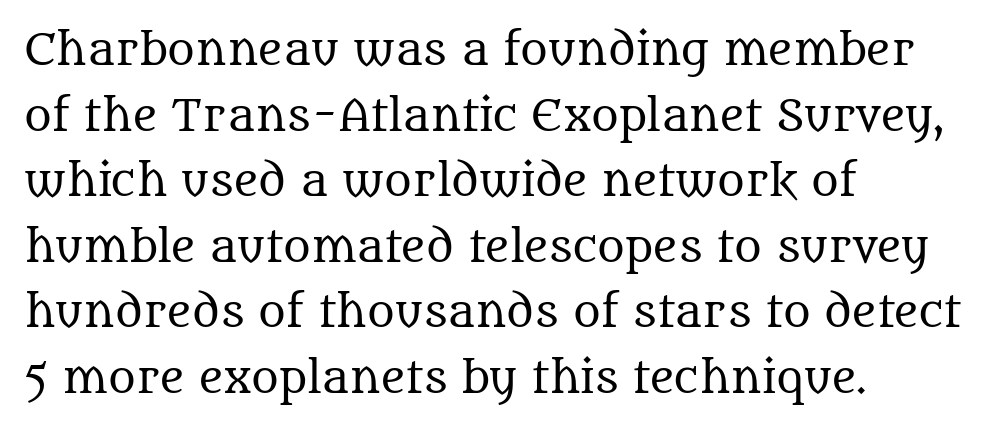
Q: Is the text bold? A: No.
Q: Is the text italic (slanted)? A: No, it is upright.
Q: Is the typeface a serif or a sans-serif typeface? A: Serif.
Q: Is the text underlined? A: No.
Q: How is the paragraph aligned? A: Left-aligned.
Q: Is the spacing between letters normal or unusually wide? A: Normal.
Q: Is the spacing between lines tight, normal or loose? A: Normal.
Q: Width (condensed, normal, or wide)? A: Normal.
Q: Stroke contrast? A: Medium.
Q: x-height? A: Large.
Q: Monospaced? A: No.
